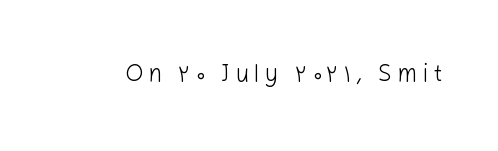
{"italic": "no", "bold": "no", "underline": "no", "letter_spacing": "wide", "letter_spacing_em": 0.22, "glyph_px": 24}
